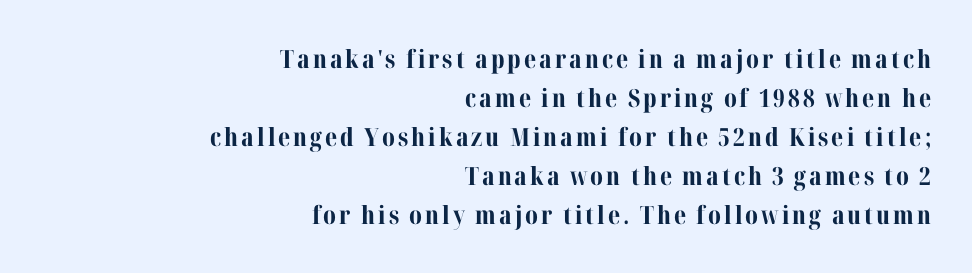
The image shows 25 px bold type, upright; set right-aligned, normal line spacing (1.56x), not underlined.
